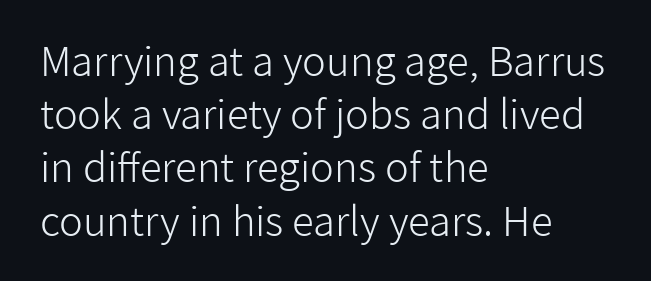
The image shows 40 px light sans-serif type, upright; set left-aligned, normal line spacing (1.33x), normal letter spacing, not underlined; low stroke contrast and a medium x-height.
